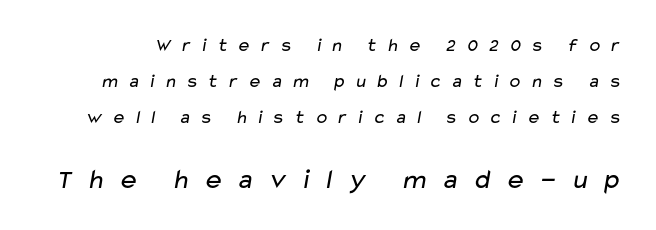
These lines have a slow, spaced-out rhythm from letter to letter. The typeface has the unassuming heft of standard copy or less. Bigger letters appear in the bottom chunk; the top chunk is reduced. The passage shown is not underscored anywhere. The characters display no serif detailing; their extremities are plain. The passage shown is typed in a proportional face where columns would drift.
